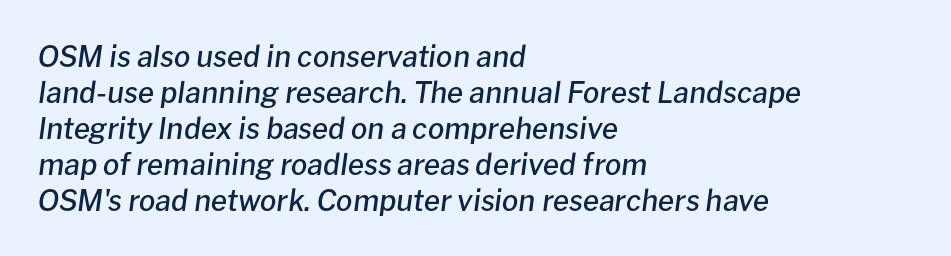
Q: Is the text bold? A: Semi-bold.
Q: Is the text italic (slanted)? A: Yes, it leans right by about 8 degrees.
Q: Is the text underlined? A: No.
Q: How is the paragraph aligned? A: Left-aligned.
Q: Is the spacing between letters normal or unusually wide? A: Normal.
Q: Width (condensed, normal, or wide)? A: Normal.
Q: Stroke contrast? A: Low.
Q: x-height? A: Medium.
Q: Monospaced? A: No.
